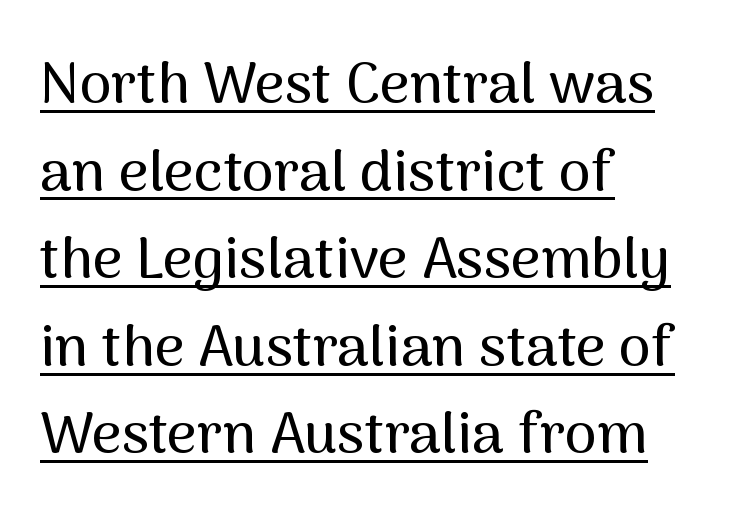
The image shows 58 px sans-serif type, upright; set left-aligned, normal line spacing (1.51x), normal letter spacing, underlined; medium stroke contrast and a medium x-height.
